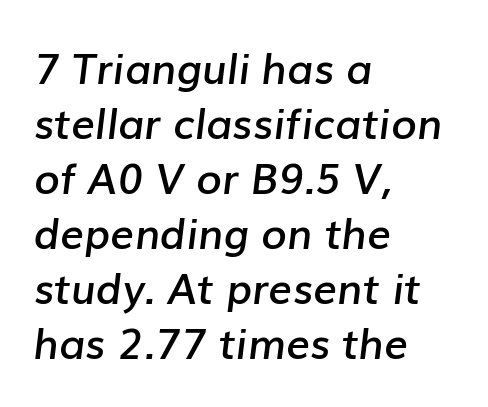
{"italic": "yes", "lean": "right", "slant_degrees": 7, "bold": "semi", "weight": "semibold", "width": "normal", "stroke_contrast": "low", "x_height": "medium", "monospaced": "no", "underline": "no", "align": "left", "line_spacing": "normal", "line_spacing_ratio": 1.31, "letter_spacing": "normal", "letter_spacing_em": 0.0, "glyph_px": 42}
